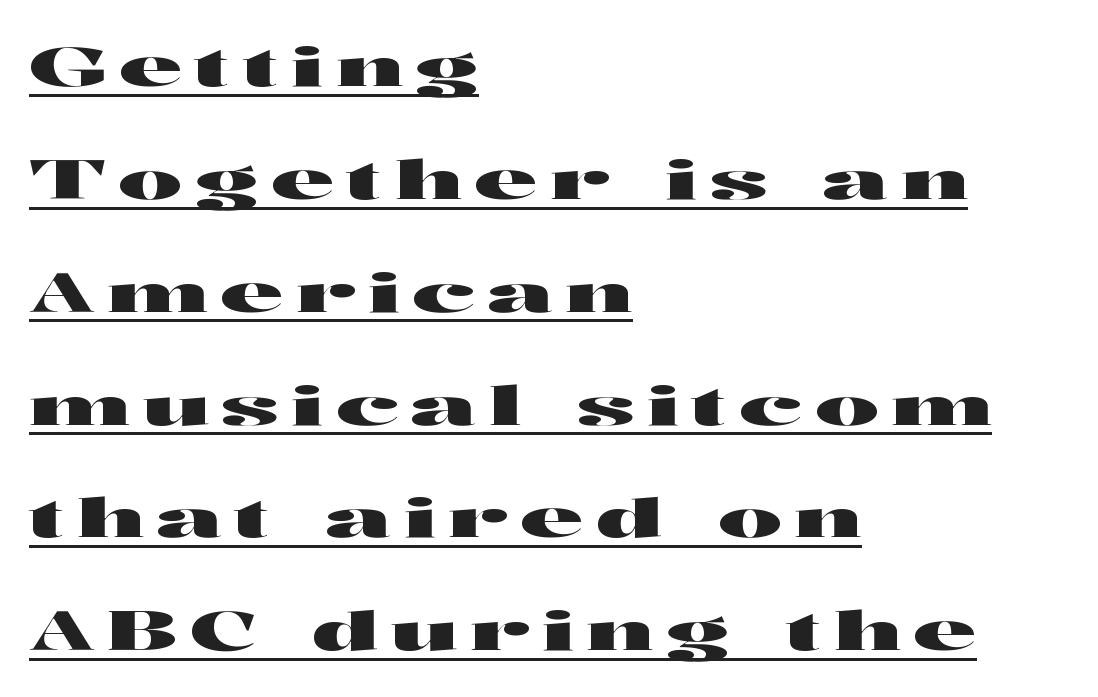
The image shows 54 px wide sans-serif type, upright; set left-aligned, loose line spacing (2.09x), unusually wide letter spacing (+0.23 em), underlined; high stroke contrast and a medium x-height.
